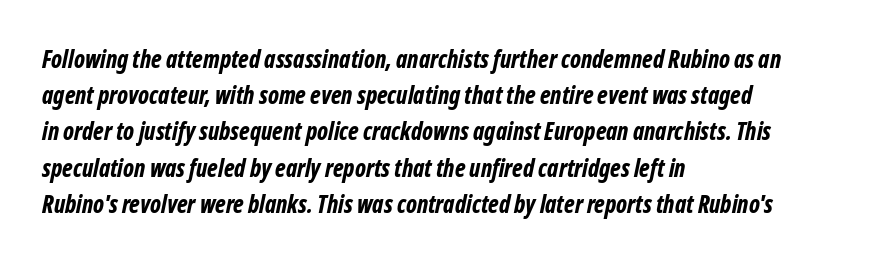
Q: Is the text bold? A: Yes.
Q: Is the text italic (slanted)? A: Yes, it leans right by about 12 degrees.
Q: Is the text underlined? A: No.
Q: How is the paragraph aligned? A: Left-aligned.
Q: Is the spacing between letters normal or unusually wide? A: Normal.
Q: Is the spacing between lines tight, normal or loose? A: Normal.
